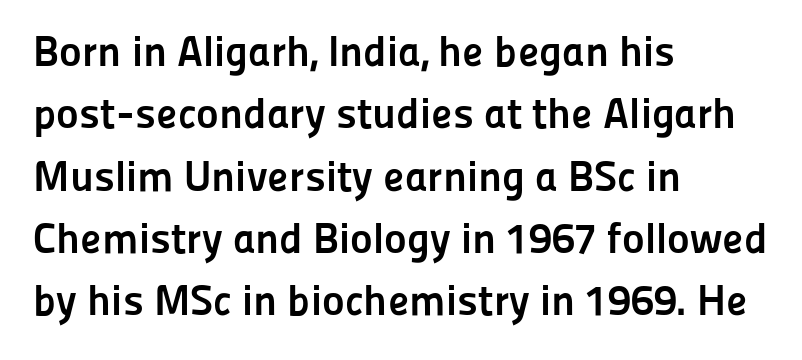
Q: Is the text bold? A: Yes.
Q: Is the text italic (slanted)? A: No, it is upright.
Q: Is the typeface a serif or a sans-serif typeface? A: Sans-serif.
Q: Is the text underlined? A: No.
Q: How is the paragraph aligned? A: Left-aligned.
Q: Is the spacing between letters normal or unusually wide? A: Normal.
Q: Is the spacing between lines tight, normal or loose? A: Normal.
Q: Width (condensed, normal, or wide)? A: Normal.
Q: Stroke contrast? A: Low.
Q: x-height? A: Medium.
Q: Monospaced? A: No.
